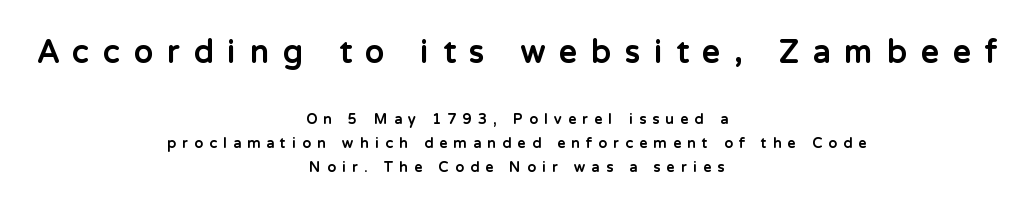
Q: Is the text bold? A: Yes.
Q: Is the text italic (slanted)? A: No, it is upright.
Q: Is the typeface a serif or a sans-serif typeface? A: Sans-serif.
Q: Is the text underlined? A: No.
Q: How is the paragraph aligned? A: Centered.
Q: Is the spacing between letters normal or unusually wide? A: Unusually wide.
Q: Which block of text is set in a larger size, the first (top) or the second (bottom)? A: The first (top) one.
Q: Width (condensed, normal, or wide)? A: Normal.
Q: Stroke contrast? A: Low.
Q: x-height? A: Medium.
Q: Monospaced? A: No.
